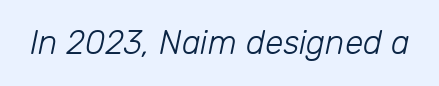
The image shows 33 px light type, italic (leaning right); set normal letter spacing, not underlined; low stroke contrast and a medium x-height.
